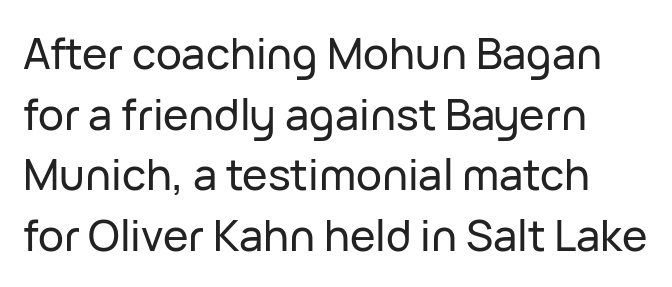
Notice how the stems are strictly vertical — no italics here. Underlining? Definitely not there. Think of a printed novel: that variable character pitch is what you see here. Default kerning and tracking; the words read as compact shapes. Regular leading.
